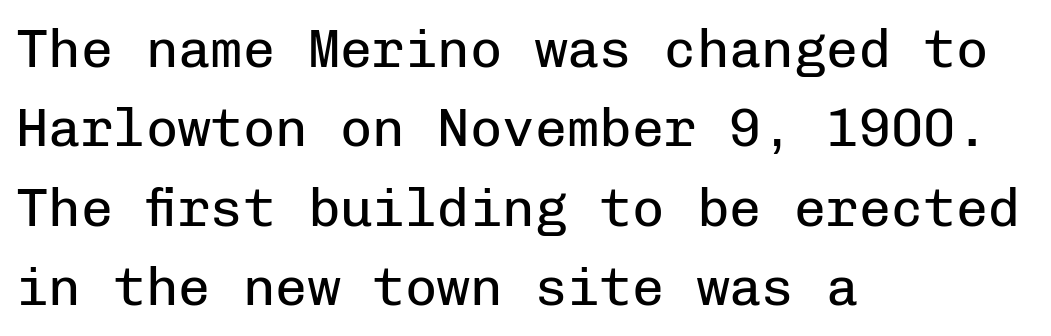
The typesetter chose a ragged-right arrangement here. Notice how the stems are strictly vertical — no italics here. Is this a fixed-width face? Yes — each glyph sits in an identical cell. How are the letters spaced? Ordinarily, with no added tracking. Typographically, this falls in the sans-serif category. Quick note: interline space is typical.
